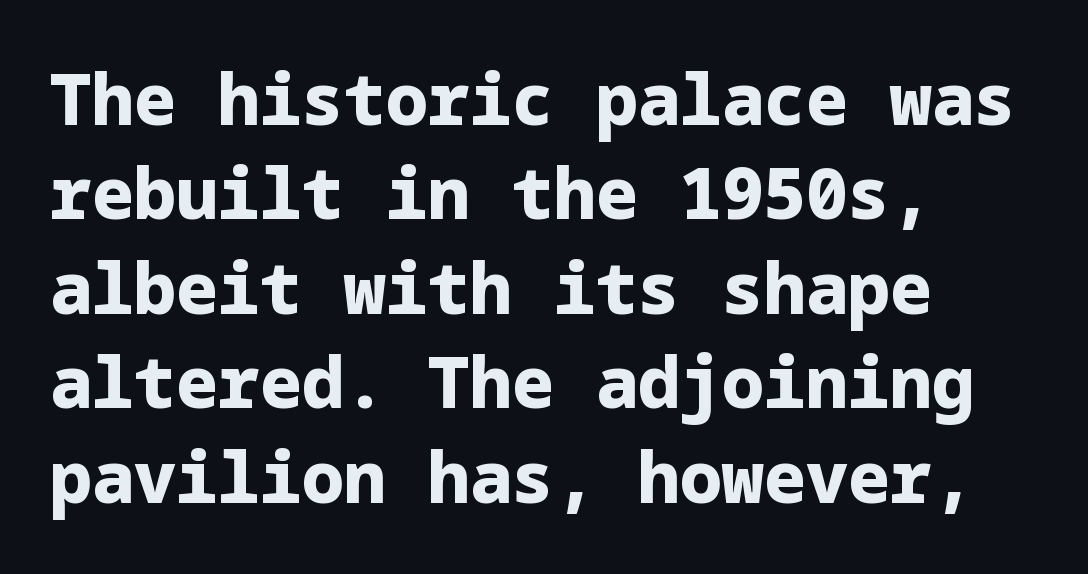
Q: Is the text bold? A: Yes.
Q: Is the text italic (slanted)? A: No, it is upright.
Q: Is the typeface a serif or a sans-serif typeface? A: Sans-serif.
Q: Is the text underlined? A: No.
Q: How is the paragraph aligned? A: Left-aligned.
Q: Is the spacing between letters normal or unusually wide? A: Normal.
Q: Is the spacing between lines tight, normal or loose? A: Normal.
Q: Width (condensed, normal, or wide)? A: Normal.
Q: Stroke contrast? A: Low.
Q: x-height? A: Medium.
